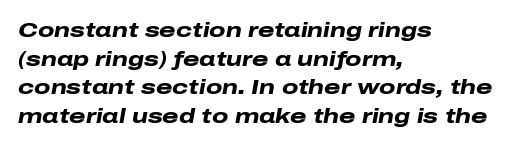
{"italic": "yes", "lean": "right", "slant_degrees": 10, "bold": "yes", "underline": "no", "align": "left", "line_spacing": "normal", "line_spacing_ratio": 1.36, "letter_spacing": "normal", "letter_spacing_em": 0.0, "glyph_px": 21}
